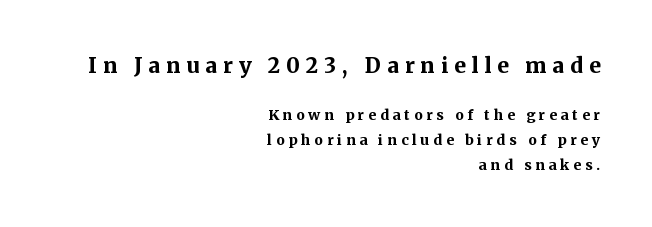
Q: Is the text bold? A: Yes.
Q: Is the text italic (slanted)? A: No, it is upright.
Q: Is the text underlined? A: No.
Q: How is the paragraph aligned? A: Right-aligned.
Q: Is the spacing between letters normal or unusually wide? A: Unusually wide.
Q: Which block of text is set in a larger size, the first (top) or the second (bottom)? A: The first (top) one.
